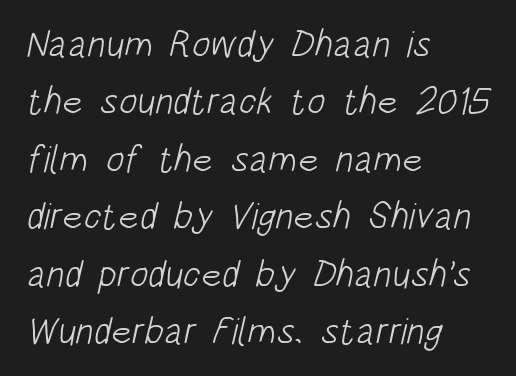
Stroke mass is kept to a normal reading level or below. Just letters on the line, the space beneath them empty. The paragraph has a hard left edge and a soft right edge. The passage shown is typed in a proportional face where columns would drift.
